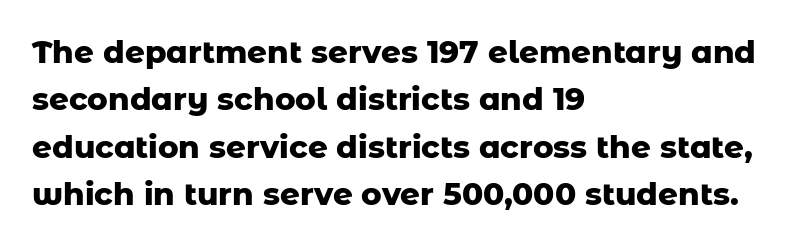
Q: Is the text bold? A: Yes.
Q: Is the text italic (slanted)? A: No, it is upright.
Q: Is the typeface a serif or a sans-serif typeface? A: Sans-serif.
Q: Is the text underlined? A: No.
Q: How is the paragraph aligned? A: Left-aligned.
Q: Is the spacing between letters normal or unusually wide? A: Normal.
Q: Is the spacing between lines tight, normal or loose? A: Normal.
Q: Width (condensed, normal, or wide)? A: Normal.
Q: Stroke contrast? A: Low.
Q: x-height? A: Medium.
Q: Monospaced? A: No.
